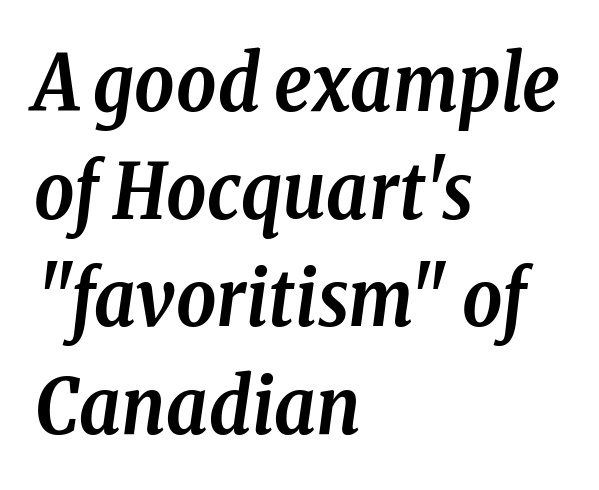
The image shows 78 px semibold, condensed serif type, italic (leaning right); set left-aligned, normal line spacing (1.38x), normal letter spacing, not underlined; low stroke contrast and a medium x-height.
